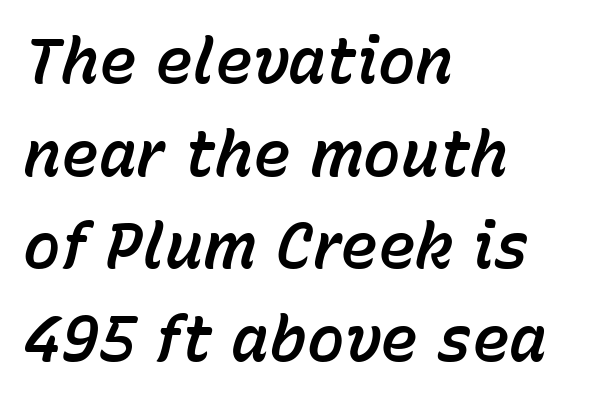
Q: Is the text italic (slanted)? A: Yes, it leans right by about 15 degrees.
Q: Is the text underlined? A: No.
Q: How is the paragraph aligned? A: Left-aligned.
Q: Is the spacing between letters normal or unusually wide? A: Normal.
Q: Is the spacing between lines tight, normal or loose? A: Normal.
Q: Width (condensed, normal, or wide)? A: Normal.
Q: Stroke contrast? A: Low.
Q: x-height? A: Medium.
Q: Monospaced? A: No.
